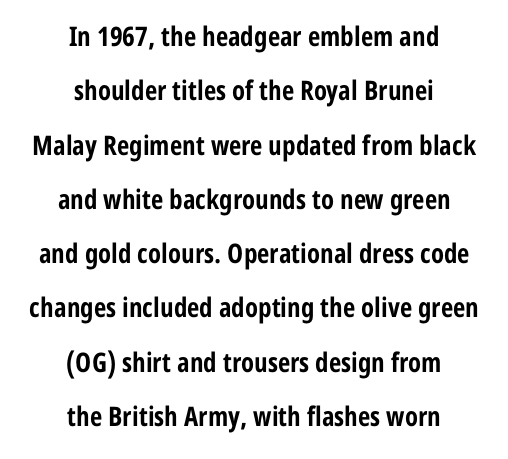
The image shows 27 px bold type, upright; set centered, loose line spacing (2.01x), normal letter spacing, not underlined.
